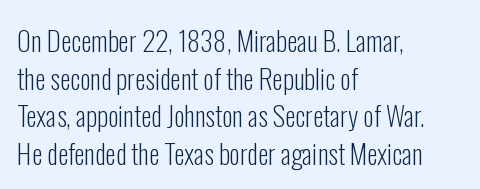
Q: Is the text bold? A: No.
Q: Is the text italic (slanted)? A: No, it is upright.
Q: Is the text underlined? A: No.
Q: How is the paragraph aligned? A: Left-aligned.
Q: Is the spacing between letters normal or unusually wide? A: Normal.
Q: Is the spacing between lines tight, normal or loose? A: Normal.
